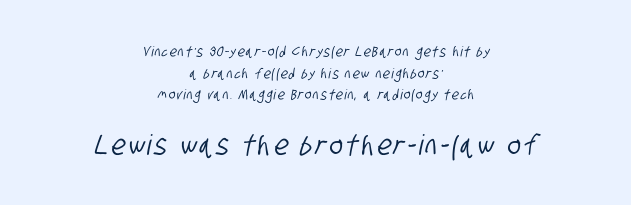
The image shows 28 px condensed sans-serif type; set centered, normal line spacing (1.54x), not underlined; the second (bottom) block is 2.0x larger; low stroke contrast and a large x-height.
